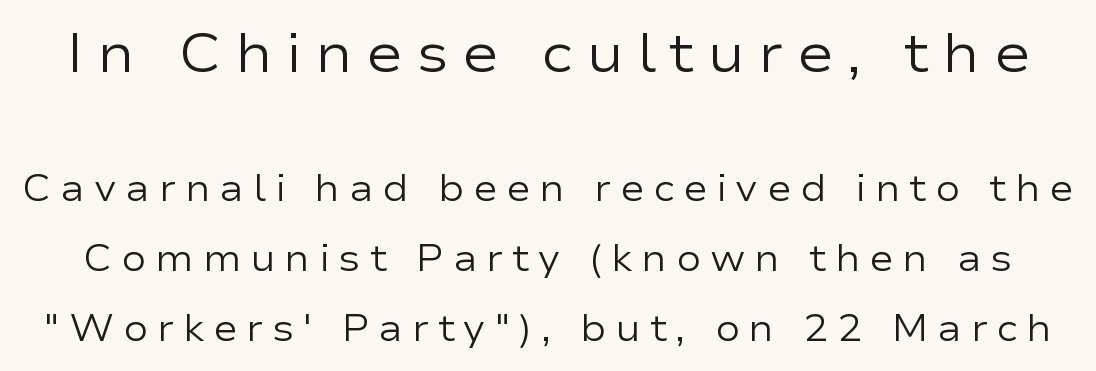
This sample has the flowing, uneven cadence of proportional lettering. Check the space under the baseline: it is left empty. Nope, not italic — everything's standing straight. Tracking value appears strongly positive — letters spread wide. Heaviness? Minimal to ordinary, like unemphasized prose.
